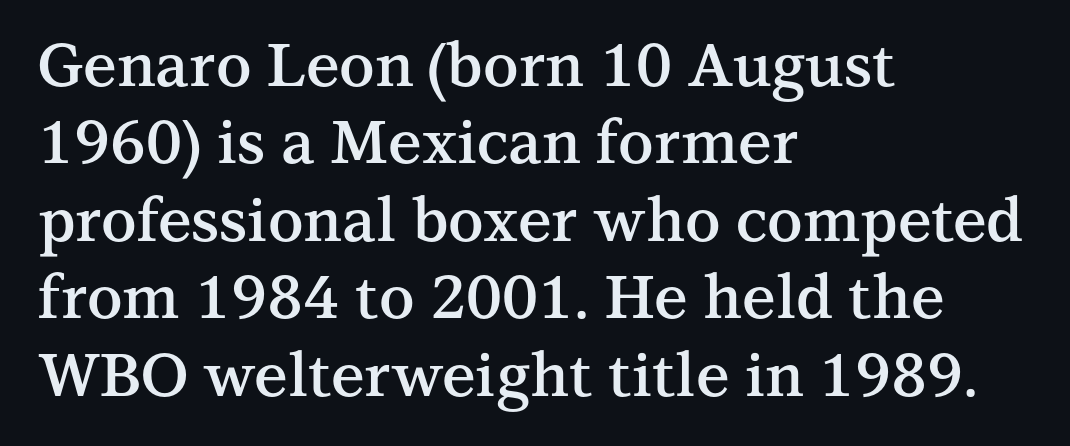
Does the copy run flush right? No — it runs flush left. The letters carry serifs — small finishing strokes at the ends of their stems. The space beneath each line is pristine and unruled. You could not count columns in this text — the font is proportionally spaced.
